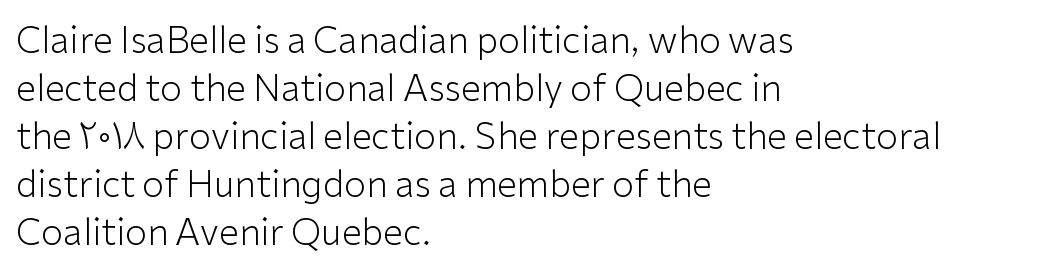
Q: Is the text bold? A: No.
Q: Is the text italic (slanted)? A: No, it is upright.
Q: Is the typeface a serif or a sans-serif typeface? A: Sans-serif.
Q: Is the text underlined? A: No.
Q: How is the paragraph aligned? A: Left-aligned.
Q: Is the spacing between letters normal or unusually wide? A: Normal.
Q: Is the spacing between lines tight, normal or loose? A: Normal.
Q: Width (condensed, normal, or wide)? A: Normal.
Q: Stroke contrast? A: Low.
Q: x-height? A: Medium.
Q: Monospaced? A: No.
